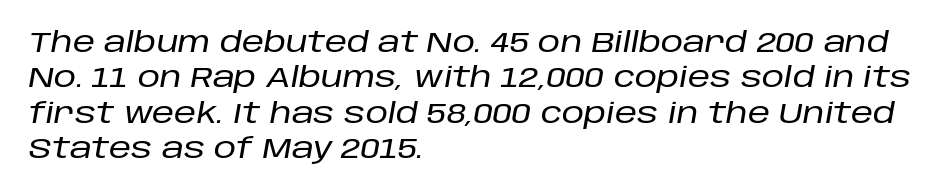
Q: Is the text italic (slanted)? A: Yes, it leans right by about 10 degrees.
Q: Is the text underlined? A: No.
Q: How is the paragraph aligned? A: Left-aligned.
Q: Is the spacing between letters normal or unusually wide? A: Normal.
Q: Is the spacing between lines tight, normal or loose? A: Normal.
Q: Width (condensed, normal, or wide)? A: Normal.
Q: Stroke contrast? A: Low.
Q: x-height? A: Large.
Q: Monospaced? A: No.
